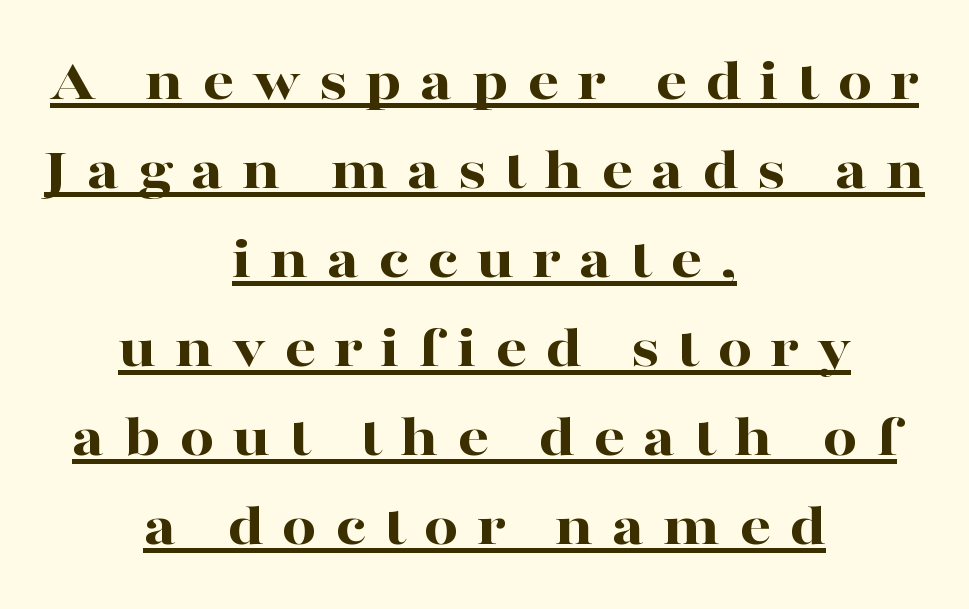
{"serif": "yes", "italic": "no", "bold": "yes", "weight": "bold", "width": "wide", "stroke_contrast": "high", "x_height": "medium", "monospaced": "no", "underline": "yes", "align": "center", "line_spacing": "normal", "line_spacing_ratio": 1.46, "letter_spacing": "wide", "letter_spacing_em": 0.3, "glyph_px": 61}
